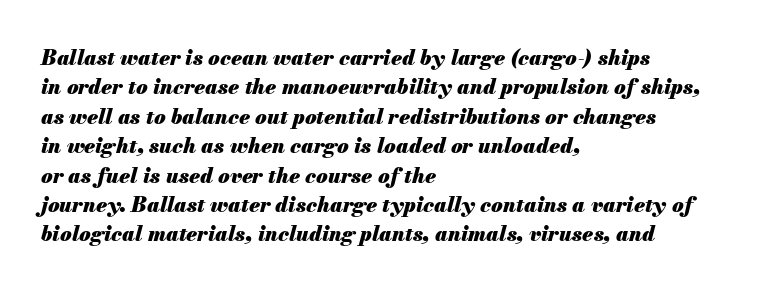
{"italic": "yes", "lean": "right", "slant_degrees": 13, "bold": "yes", "underline": "no", "align": "left", "line_spacing": "normal", "line_spacing_ratio": 1.4, "letter_spacing": "normal", "letter_spacing_em": 0.0, "glyph_px": 21}
